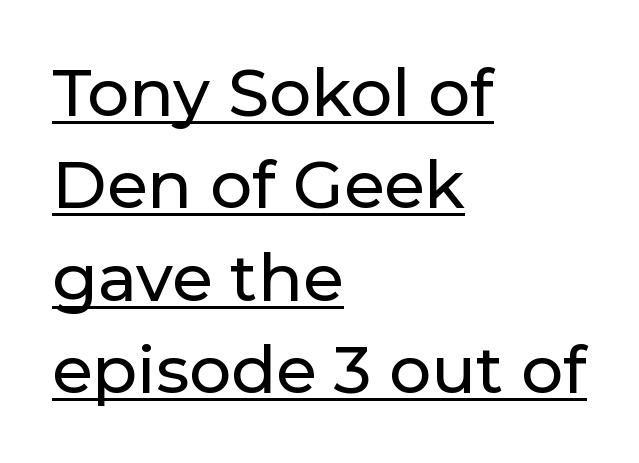
Do the characters align in a grid? No, the font is proportional. Standard letterfit; no display-style spreading of the glyphs. A typesetter would call this leading conventional body-copy spacing. Every word sits above its own underline. The face used here is a sans, in the tradition of grotesques and geometrics.
